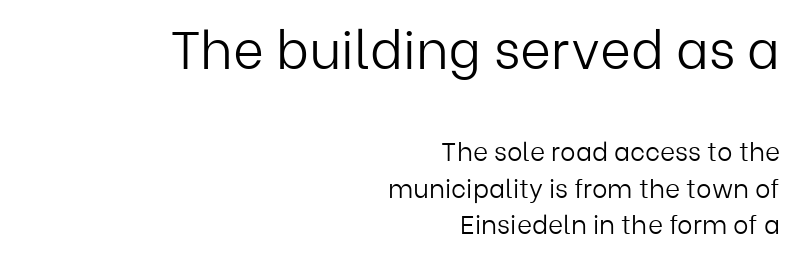
Has an underline been added? It has not. Counters stay open thanks to moderate or lighter strokes. Each letter keeps its own natural width here, so spacing adapts to shape. Of the two passages, the one on top uses the larger point size. The line-height multiplier appears to be the usual default. The passage shown is typeset with a sans-serif family.
